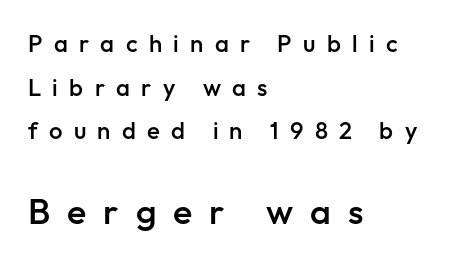
Posture: upright roman. This rendering uses left alignment, leaving the right contour irregular. Nope, no serifs anywhere on these letters. The second block has been scaled up relative to the first. In terms of letterspacing, this is a distinctly airy, spread setting. No word sits above an underline.
